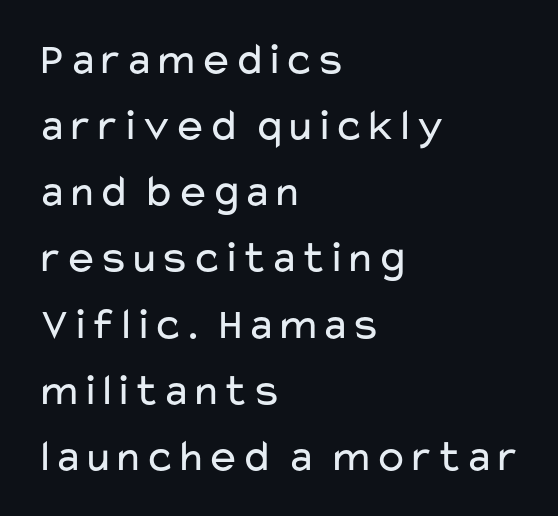
Vertical strokes here are truly vertical. Does the type have serifs? No, each stem ends abruptly. No extra tracking has been applied to these lines. The rendering uses a moderate line-height, typical for paragraphs. The gap between lines stays unmarked. Do the characters align in a grid? No, the font is proportional.
